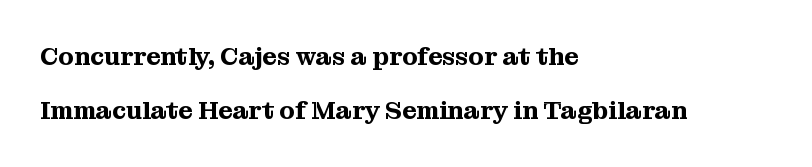
Q: Is the text italic (slanted)? A: No, it is upright.
Q: Is the text underlined? A: No.
Q: How is the paragraph aligned? A: Left-aligned.
Q: Is the spacing between letters normal or unusually wide? A: Normal.
Q: Is the spacing between lines tight, normal or loose? A: Loose.
